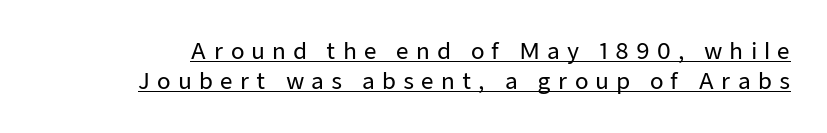
Q: Is the text italic (slanted)? A: No, it is upright.
Q: Is the text underlined? A: Yes.
Q: Is the spacing between letters normal or unusually wide? A: Unusually wide.
Q: Is the spacing between lines tight, normal or loose? A: Normal.
